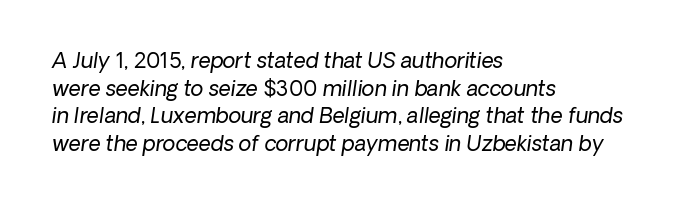
{"italic": "yes", "lean": "right", "slant_degrees": 8, "bold": "no", "underline": "no", "align": "left", "line_spacing": "normal", "line_spacing_ratio": 1.32, "letter_spacing": "normal", "letter_spacing_em": 0.0, "glyph_px": 21}
